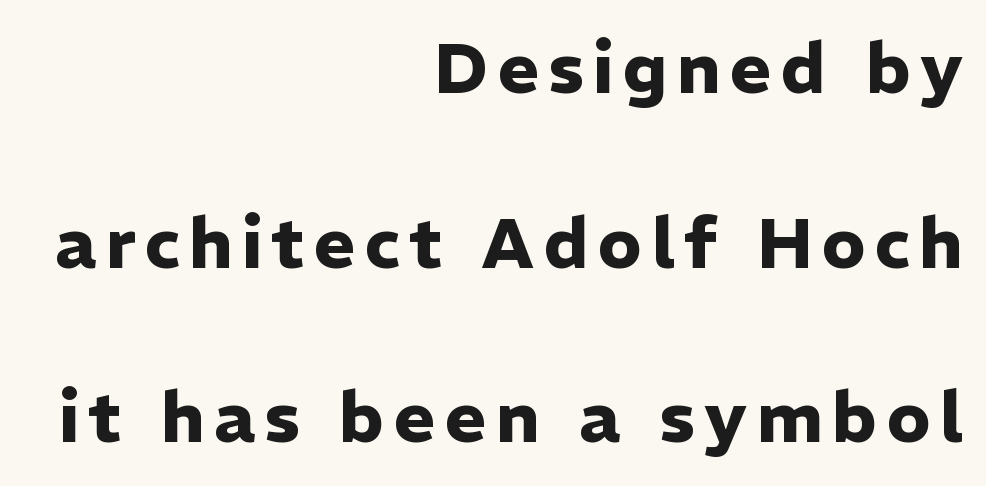
Q: Is the text bold? A: Yes.
Q: Is the text italic (slanted)? A: No, it is upright.
Q: Is the typeface a serif or a sans-serif typeface? A: Sans-serif.
Q: Is the text underlined? A: No.
Q: How is the paragraph aligned? A: Right-aligned.
Q: Is the spacing between lines tight, normal or loose? A: Loose.
Q: Width (condensed, normal, or wide)? A: Normal.
Q: Stroke contrast? A: Low.
Q: x-height? A: Medium.
Q: Monospaced? A: No.
